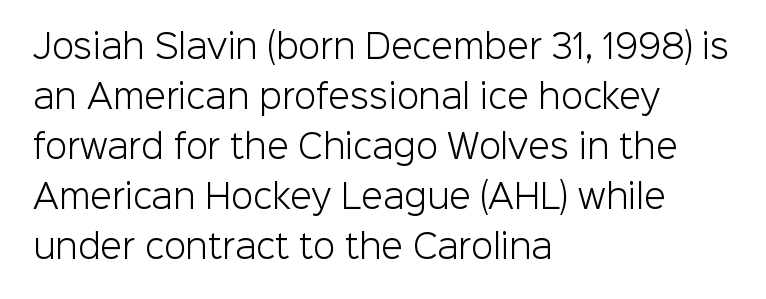
Q: Is the text bold? A: No.
Q: Is the text italic (slanted)? A: No, it is upright.
Q: Is the typeface a serif or a sans-serif typeface? A: Sans-serif.
Q: Is the text underlined? A: No.
Q: How is the paragraph aligned? A: Left-aligned.
Q: Is the spacing between letters normal or unusually wide? A: Normal.
Q: Is the spacing between lines tight, normal or loose? A: Normal.
Q: Width (condensed, normal, or wide)? A: Normal.
Q: Stroke contrast? A: Low.
Q: x-height? A: Medium.
Q: Monospaced? A: No.
